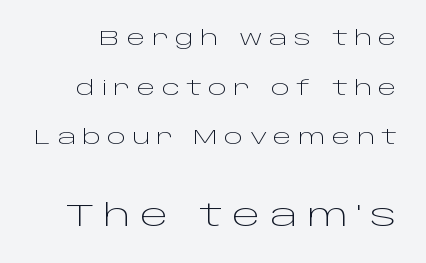
Words appear elongated and porous because spacing is wide. Grotesque or geometric, the face here clearly has no serifs. The axis of the letterforms is exactly vertical. The leading is generous, giving the passage an open texture. The space beneath each line is pristine and unruled.
